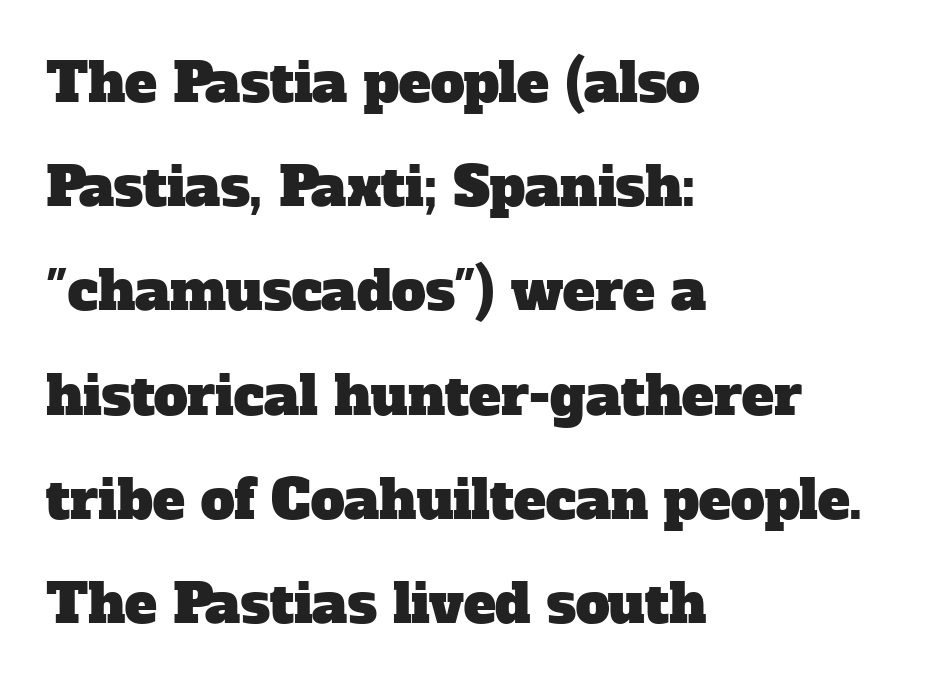
Q: Is the typeface a serif or a sans-serif typeface? A: Serif.
Q: Is the text underlined? A: No.
Q: How is the paragraph aligned? A: Left-aligned.
Q: Is the spacing between letters normal or unusually wide? A: Normal.
Q: Is the spacing between lines tight, normal or loose? A: Loose.
Q: Width (condensed, normal, or wide)? A: Normal.
Q: Stroke contrast? A: Low.
Q: x-height? A: Medium.
Q: Monospaced? A: No.
